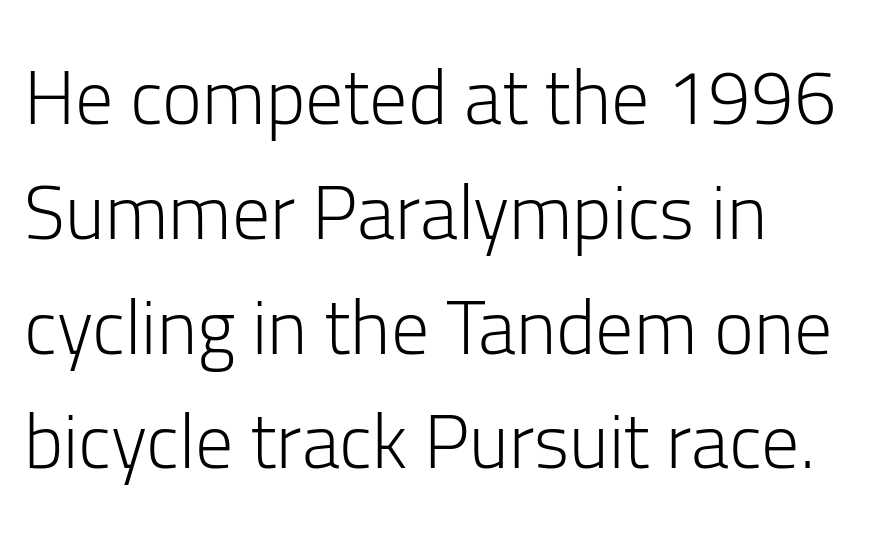
The image shows 76 px light sans-serif type, upright; set left-aligned, normal line spacing (1.51x), normal letter spacing, not underlined; low stroke contrast and a medium x-height.
